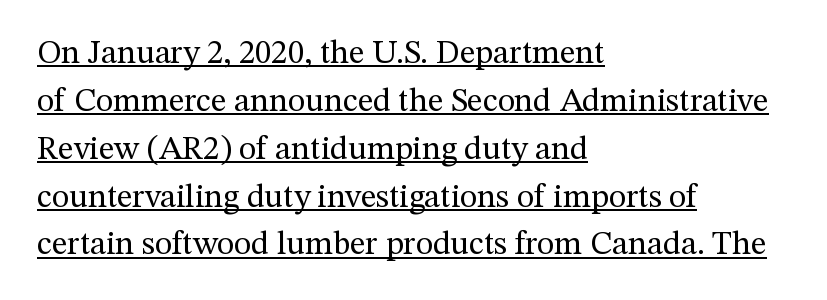
{"serif": "yes", "italic": "no", "bold": "no", "weight": "regular", "width": "normal", "stroke_contrast": "medium", "x_height": "medium", "monospaced": "no", "underline": "yes", "align": "left", "line_spacing": "normal", "line_spacing_ratio": 1.45, "letter_spacing": "normal", "letter_spacing_em": 0.0, "glyph_px": 33}
